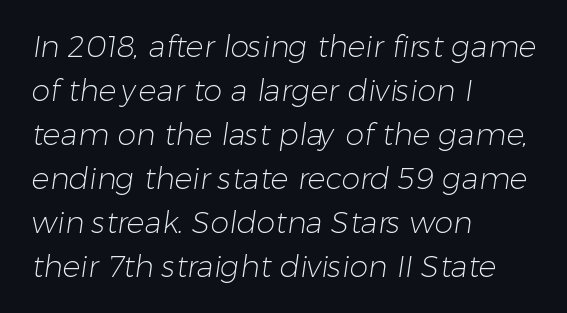
Q: Is the text bold? A: No.
Q: Is the typeface a serif or a sans-serif typeface? A: Sans-serif.
Q: Is the text underlined? A: No.
Q: How is the paragraph aligned? A: Left-aligned.
Q: Is the spacing between letters normal or unusually wide? A: Normal.
Q: Is the spacing between lines tight, normal or loose? A: Normal.
Q: Width (condensed, normal, or wide)? A: Normal.
Q: Stroke contrast? A: Low.
Q: x-height? A: Medium.
Q: Monospaced? A: No.
